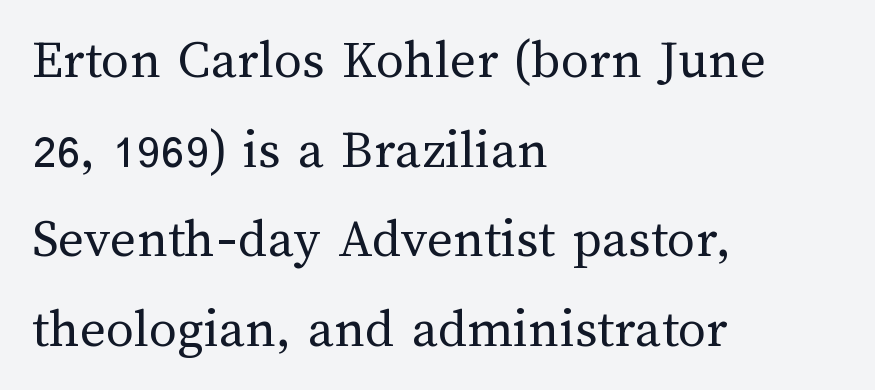
{"italic": "no", "bold": "no", "weight": "regular", "width": "normal", "stroke_contrast": "medium", "x_height": "medium", "monospaced": "no", "underline": "no", "align": "left", "line_spacing": "normal", "line_spacing_ratio": 1.6, "letter_spacing": "normal", "letter_spacing_em": 0.0, "glyph_px": 56}
